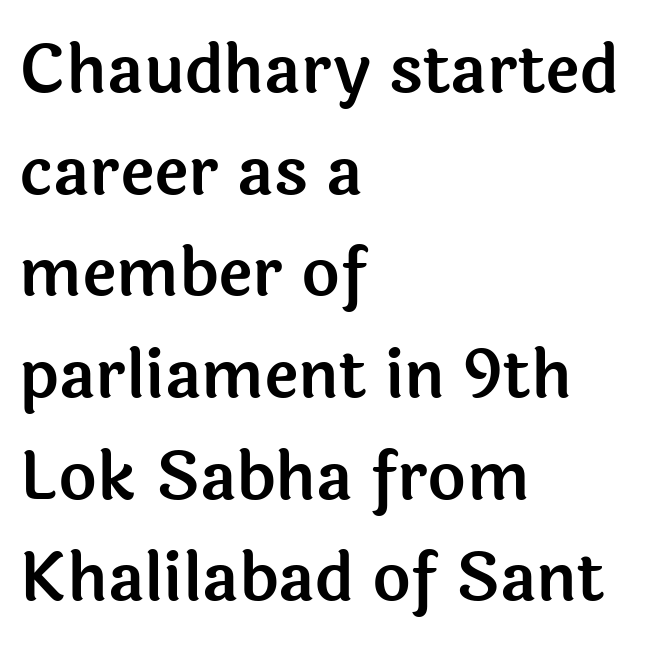
{"serif": "no", "italic": "no", "width": "normal", "x_height": "medium", "monospaced": "no", "underline": "no", "align": "left", "line_spacing": "normal", "line_spacing_ratio": 1.54, "letter_spacing": "normal", "letter_spacing_em": 0.0, "glyph_px": 66}
